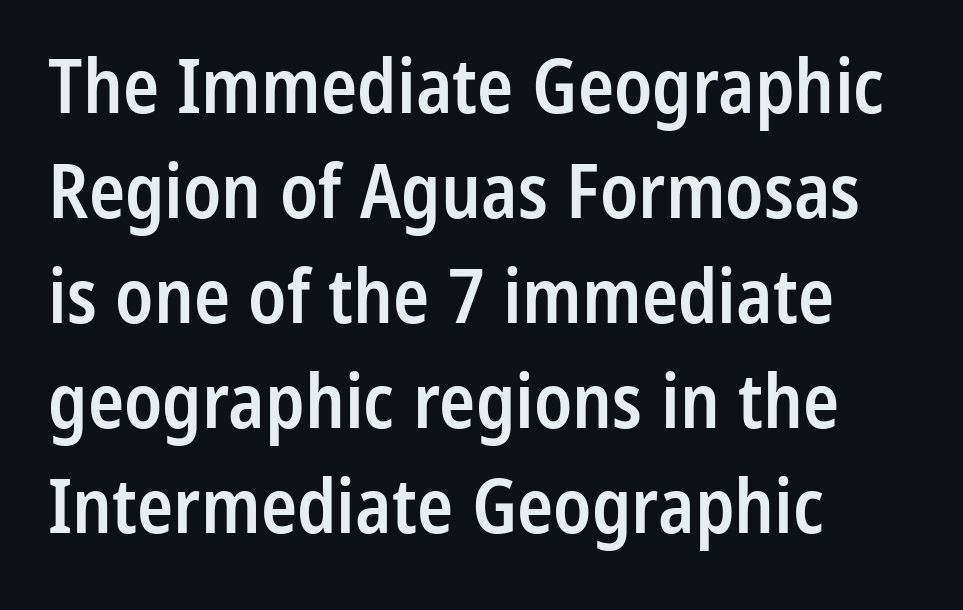
You can tell it's not italic because the verticals are truly vertical. Quick note: interline space is typical. Honestly, the letter spacing is just normal — you wouldn't notice it. The font is running at a semibold setting, under full bold. You could not count columns in this text — the font is proportionally spaced.
